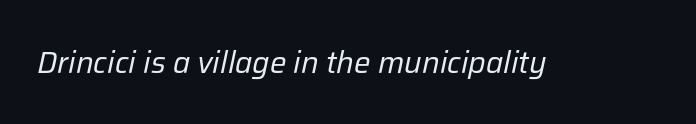
The image shows 31 px regular-weight type, italic (leaning right); set normal letter spacing, not underlined; low stroke contrast and a medium x-height.
